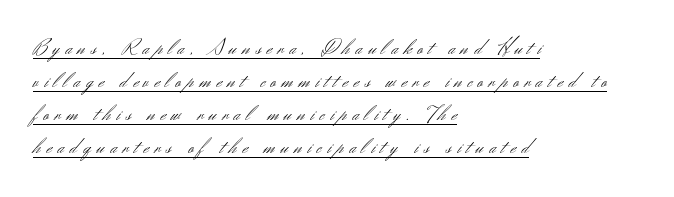
What stands out about the letter spacing? Its width — letters are far apart. This is not heavy type; no bold has been used. Compared with a centered layout, this one pins lines to the left instead. The rendered words wear a rule along their underside.
